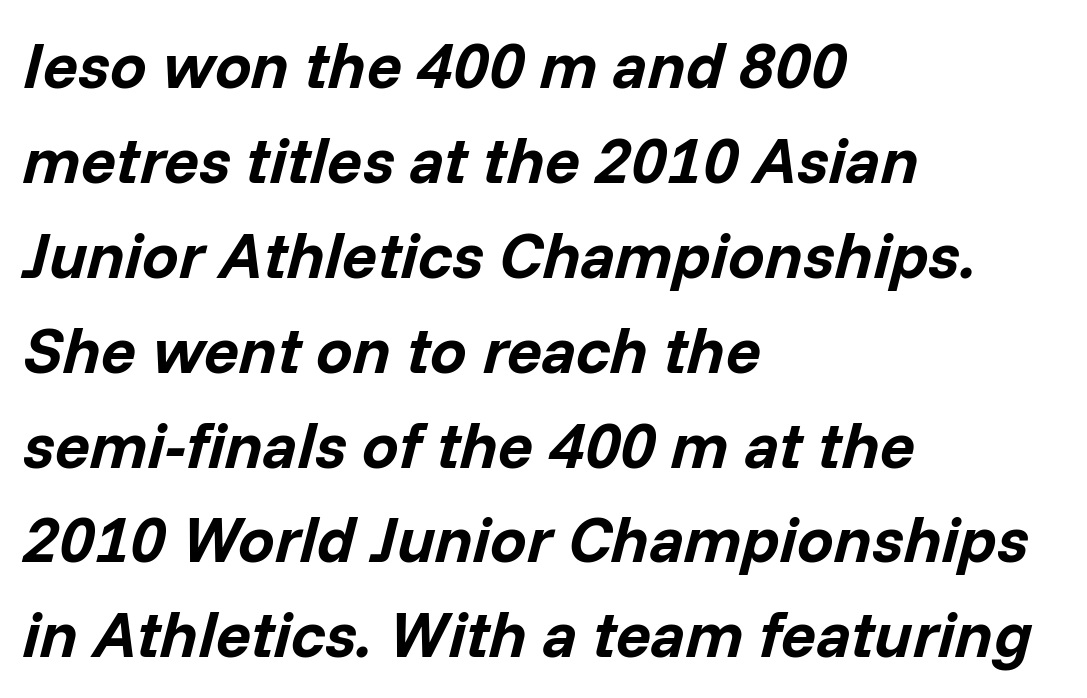
{"italic": "yes", "lean": "right", "slant_degrees": 14, "bold": "yes", "weight": "bold", "width": "normal", "stroke_contrast": "low", "x_height": "medium", "monospaced": "no", "underline": "no", "align": "left", "line_spacing": "normal", "line_spacing_ratio": 1.46, "letter_spacing": "normal", "letter_spacing_em": 0.0, "glyph_px": 65}
